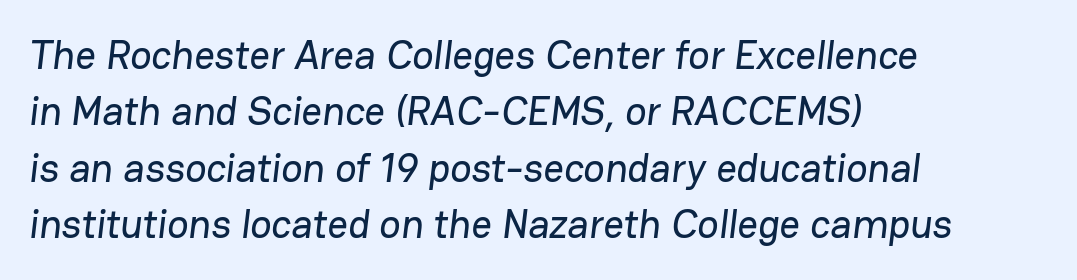
Q: Is the typeface a serif or a sans-serif typeface? A: Sans-serif.
Q: Is the text underlined? A: No.
Q: How is the paragraph aligned? A: Left-aligned.
Q: Is the spacing between letters normal or unusually wide? A: Normal.
Q: Is the spacing between lines tight, normal or loose? A: Normal.
Q: Width (condensed, normal, or wide)? A: Normal.
Q: Stroke contrast? A: Low.
Q: x-height? A: Medium.
Q: Monospaced? A: No.
